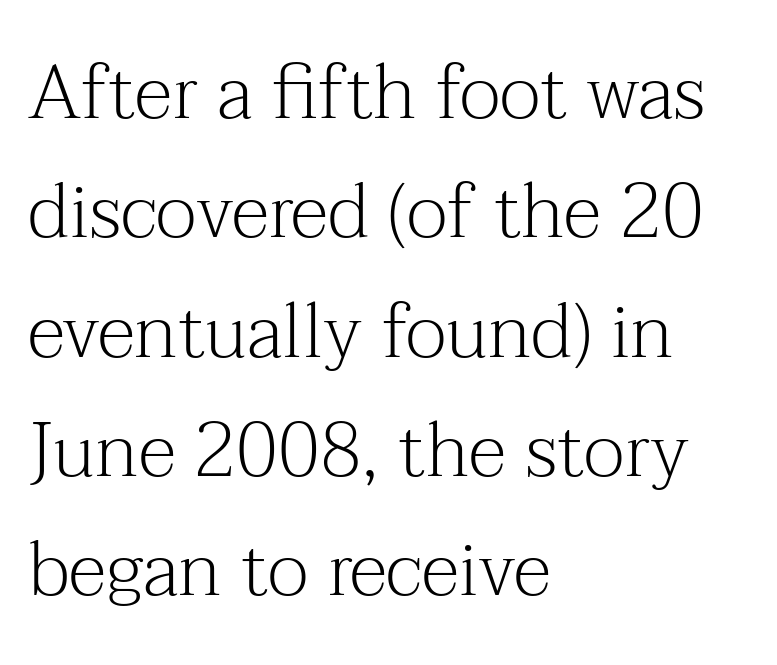
Q: Is the text bold? A: No.
Q: Is the text italic (slanted)? A: No, it is upright.
Q: Is the typeface a serif or a sans-serif typeface? A: Serif.
Q: Is the text underlined? A: No.
Q: How is the paragraph aligned? A: Left-aligned.
Q: Is the spacing between letters normal or unusually wide? A: Normal.
Q: Is the spacing between lines tight, normal or loose? A: Normal.
Q: Width (condensed, normal, or wide)? A: Normal.
Q: Stroke contrast? A: Medium.
Q: x-height? A: Medium.
Q: Monospaced? A: No.
